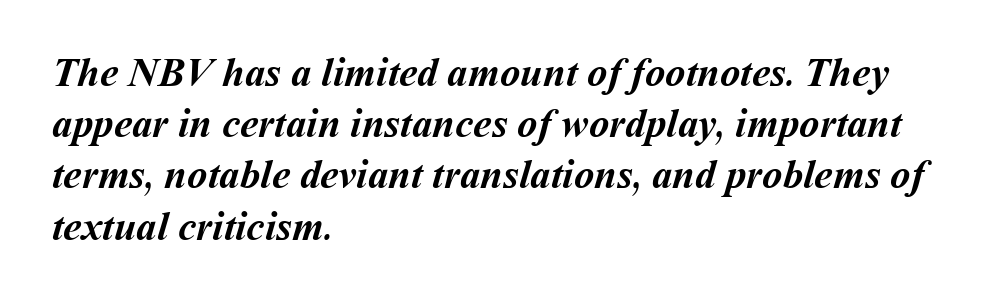
Q: Is the text bold? A: Yes.
Q: Is the text underlined? A: No.
Q: How is the paragraph aligned? A: Left-aligned.
Q: Is the spacing between letters normal or unusually wide? A: Normal.
Q: Is the spacing between lines tight, normal or loose? A: Normal.
Q: Width (condensed, normal, or wide)? A: Normal.
Q: Stroke contrast? A: Medium.
Q: x-height? A: Medium.
Q: Monospaced? A: No.
